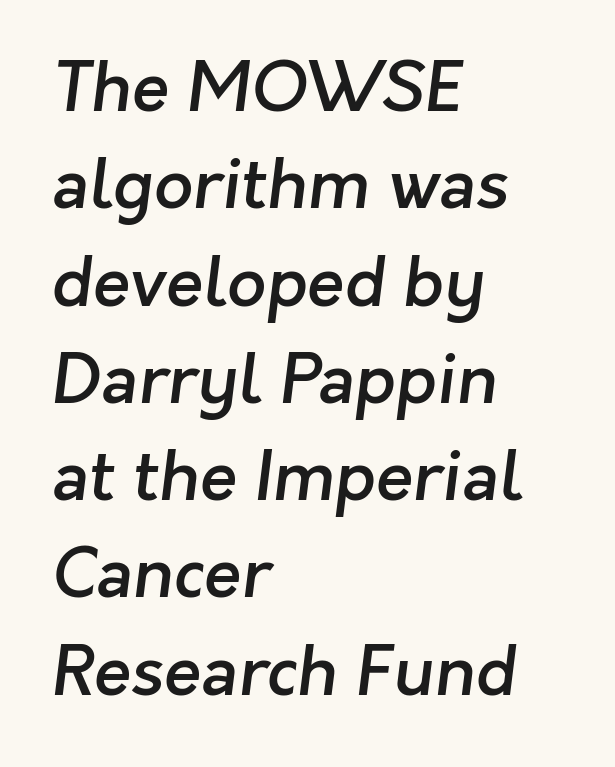
Q: Is the text bold? A: Semi-bold.
Q: Is the typeface a serif or a sans-serif typeface? A: Sans-serif.
Q: Is the text underlined? A: No.
Q: How is the paragraph aligned? A: Left-aligned.
Q: Is the spacing between letters normal or unusually wide? A: Normal.
Q: Is the spacing between lines tight, normal or loose? A: Normal.
Q: Width (condensed, normal, or wide)? A: Normal.
Q: Stroke contrast? A: Low.
Q: x-height? A: Medium.
Q: Monospaced? A: No.
